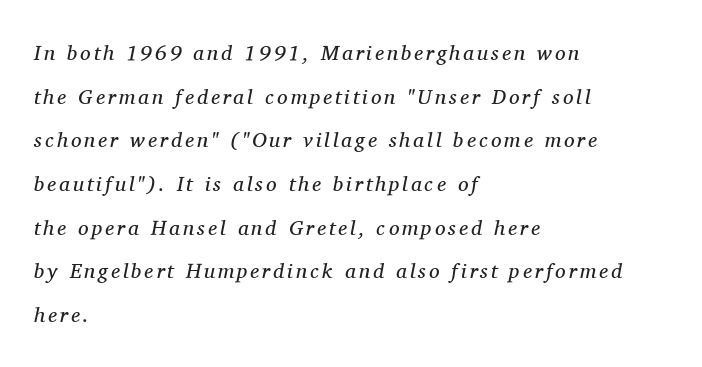
Airy leading. Compared with a centered layout, this one pins lines to the left instead. Is the stroke heavy? The answer is a plain regular-or-lighter. Style check: oblique. A clean baseline with only descenders dipping below it.
